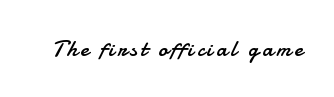
The image shows 23 px text type; set not underlined.
